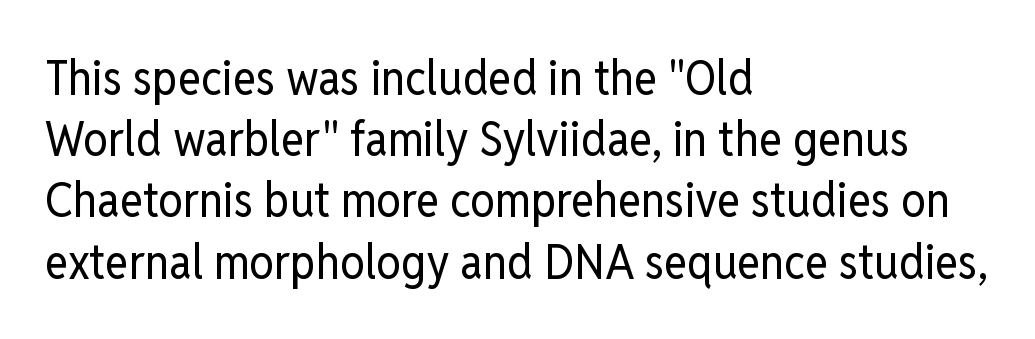
The foot of each line stays bare and open. Normally led — the rows are evenly, conventionally spaced. The glyphs in this specimen are sans serif. Every character sits straight up, as roman type does.
